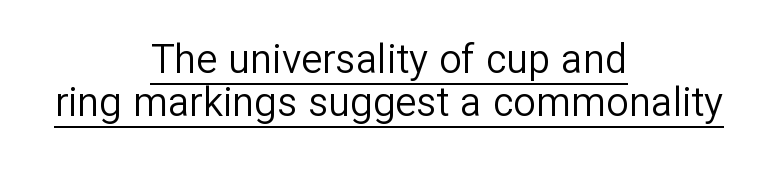
{"serif": "no", "italic": "no", "bold": "no", "weight": "regular", "width": "normal", "stroke_contrast": "low", "x_height": "medium", "monospaced": "no", "underline": "yes", "align": "center", "line_spacing": "tight", "line_spacing_ratio": 1.08, "letter_spacing": "normal", "letter_spacing_em": 0.0, "glyph_px": 40}
